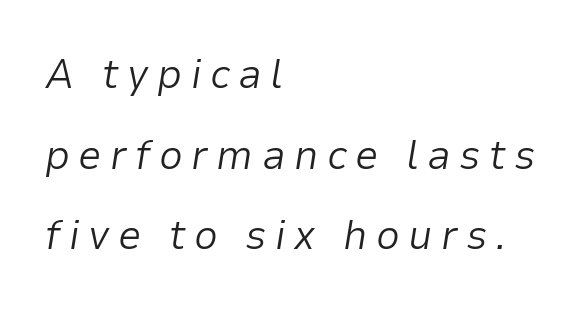
Q: Is the text bold? A: No.
Q: Is the text italic (slanted)? A: Yes, it leans right by about 9 degrees.
Q: Is the text underlined? A: No.
Q: How is the paragraph aligned? A: Left-aligned.
Q: Is the spacing between letters normal or unusually wide? A: Unusually wide.
Q: Is the spacing between lines tight, normal or loose? A: Loose.
Q: Width (condensed, normal, or wide)? A: Normal.
Q: Stroke contrast? A: Low.
Q: x-height? A: Medium.
Q: Monospaced? A: No.
